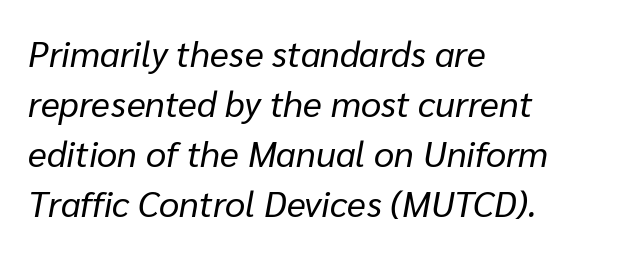
No letter is thick-stroked: the sample isn't bold. The strip under each line holds only bare page. Is there much room between lines? A standard amount, neither cramped nor airy. Spacing verdict: proportional, widths tailored to each character.
